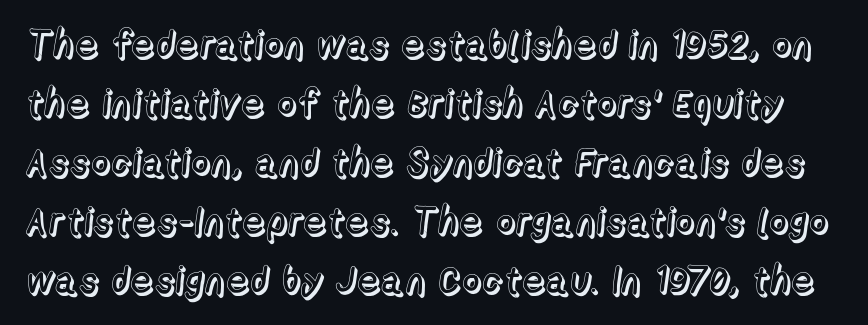
Note the varied advance widths — an 'i' is clearly narrower than an 'm'. These lines keep a tight, regular rhythm from letter to letter. Summary of vertical rhythm: regular, with standard interline spacing. The space beneath each line is pristine and unruled.
